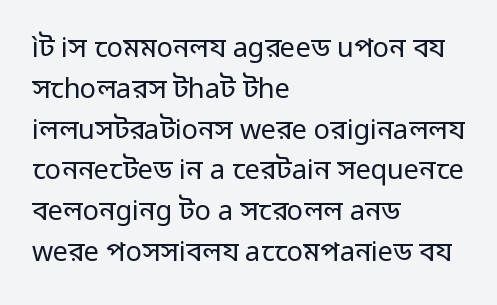
The image shows 27 px text type, upright; set left-aligned, normal line spacing (1.51x), normal letter spacing, not underlined.
